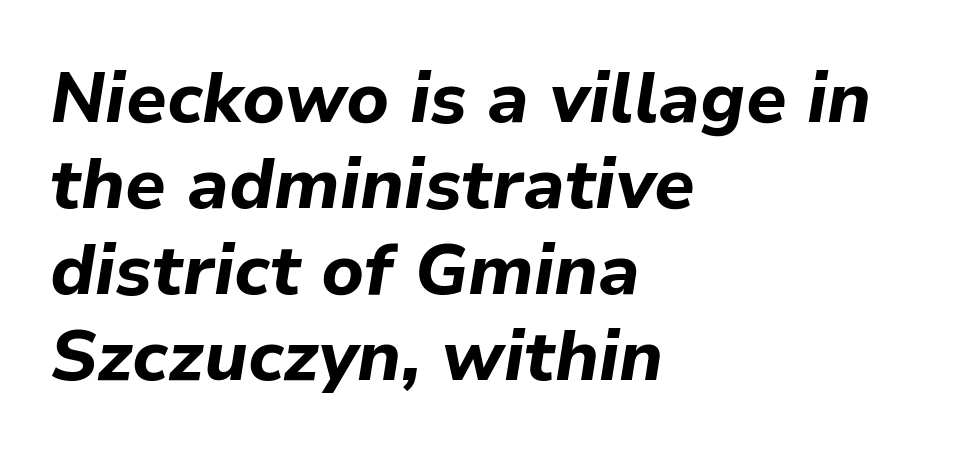
Slant detected: the letters are inclined. Varying glyph widths throughout — classic text-font behaviour. Look at the tracking — it's just the regular setting, nothing added. Visually the block forms a straight wall on the left and a jagged coastline on the right.
